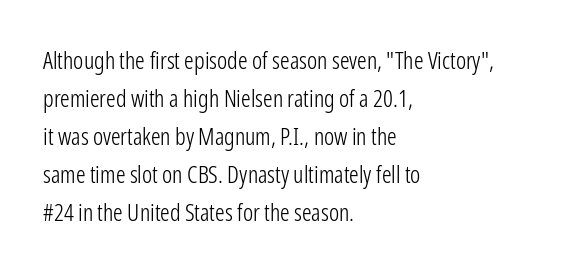
{"italic": "no", "bold": "no", "underline": "no", "align": "left", "line_spacing": "normal", "line_spacing_ratio": 1.58, "letter_spacing": "normal", "letter_spacing_em": 0.0, "glyph_px": 24}
